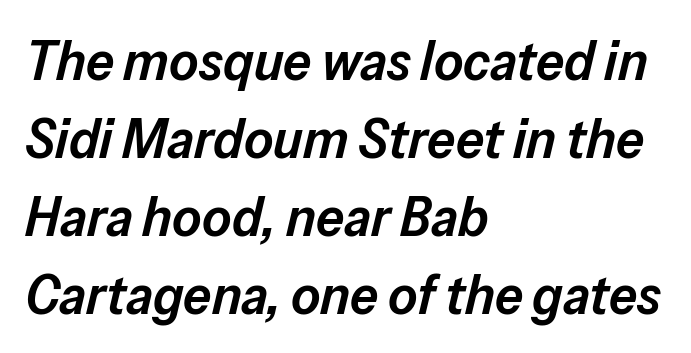
Think of a printed novel: that variable character pitch is what you see here. A classic flush-left, rag-right setting is used for this passage. Characters are canted at an angle relative to the baseline's perpendicular. Vertical spacing — default. A bit beefed up — I'd call it semibold rather than bold.
